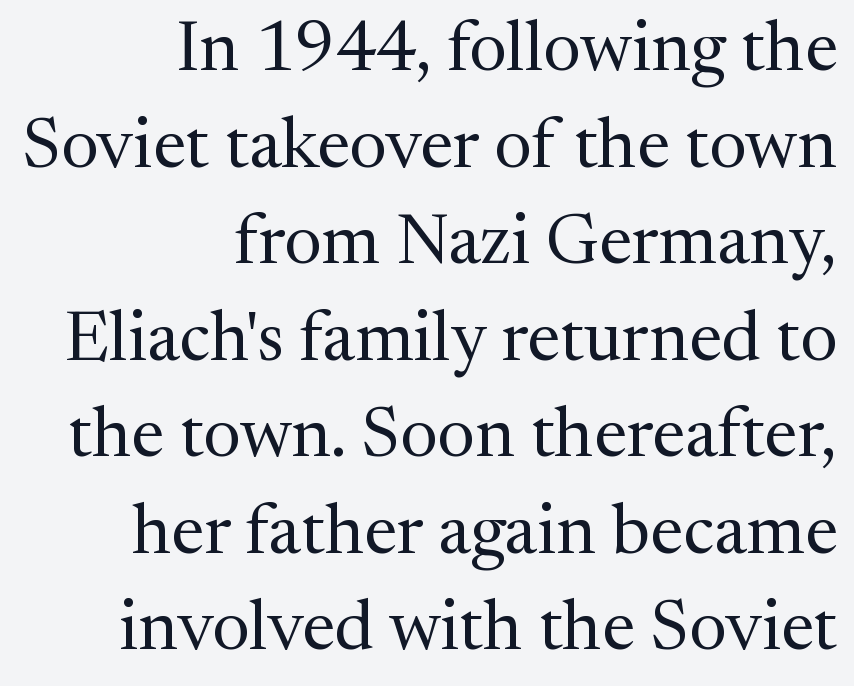
{"serif": "yes", "italic": "no", "bold": "no", "weight": "regular", "width": "normal", "stroke_contrast": "medium", "x_height": "medium", "monospaced": "no", "underline": "no", "align": "right", "line_spacing": "normal", "line_spacing_ratio": 1.36, "letter_spacing": "normal", "letter_spacing_em": 0.0, "glyph_px": 71}
